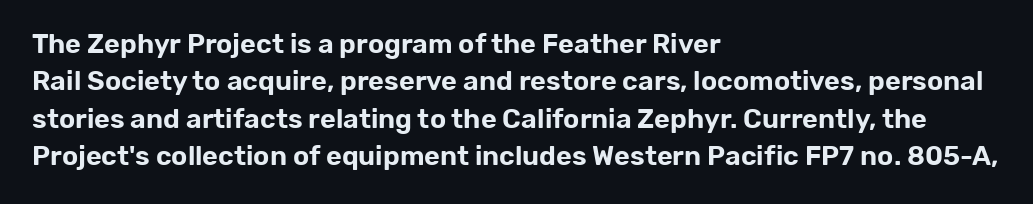
Normally led — the rows are evenly, conventionally spaced. Letter spacing: default. This is the regular roman posture of the typeface. Clear beneath every line of the passage. This rendering uses left alignment, leaving the right contour irregular.
